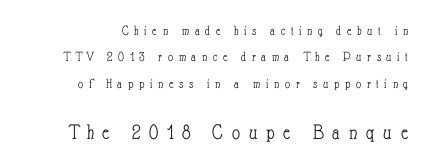
This is not heavy type; no bold has been used. The baseline area is clear. When letters stand straight like this, we call the style roman or upright. The passage shown begins with its smaller block and ends with its larger one. Someone cranked the tracking dial way up on this one.
